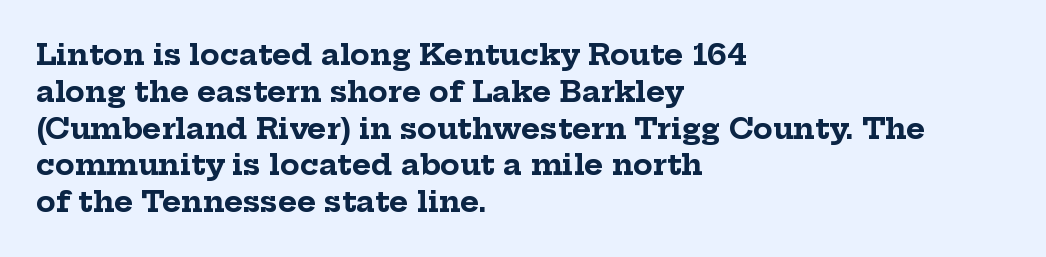
Q: Is the text bold? A: Yes.
Q: Is the text italic (slanted)? A: No, it is upright.
Q: Is the typeface a serif or a sans-serif typeface? A: Serif.
Q: Is the text underlined? A: No.
Q: How is the paragraph aligned? A: Left-aligned.
Q: Is the spacing between letters normal or unusually wide? A: Normal.
Q: Is the spacing between lines tight, normal or loose? A: Normal.
Q: Width (condensed, normal, or wide)? A: Normal.
Q: Stroke contrast? A: Low.
Q: x-height? A: Medium.
Q: Monospaced? A: No.
